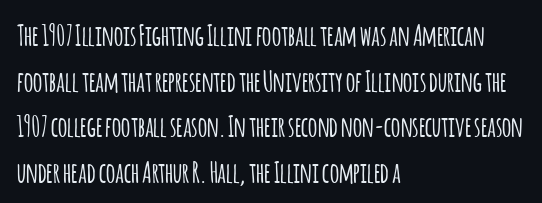
Nope, not italic — everything's standing straight. Tracking here is standard; glyphs follow each other at the usual distance. These lines sit exactly where default settings would place them. Typeset ragged right — the left edge is the straight one.
